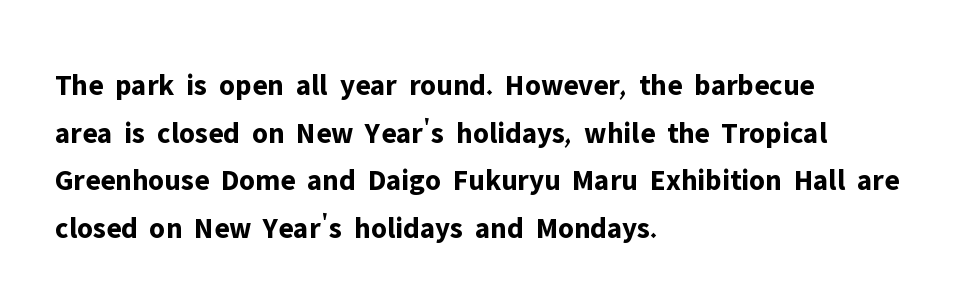
Just letters on the line, the space beneath them empty. The lettering holds an erect, upright posture throughout. This is heavy type, rendered in bold. Casual observation: everything's shoved over to the left. Letter spacing: default. The font family rendered here belongs to the sans-serif group.
